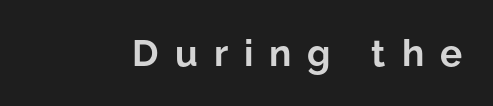
{"serif": "no", "italic": "no", "bold": "yes", "weight": "bold", "width": "normal", "stroke_contrast": "low", "x_height": "medium", "monospaced": "no", "underline": "no", "letter_spacing": "wide", "letter_spacing_em": 0.43, "glyph_px": 37}
